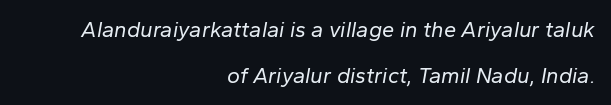
{"italic": "yes", "lean": "right", "slant_degrees": 10, "bold": "no", "underline": "no", "align": "right", "line_spacing": "loose", "line_spacing_ratio": 2.09, "letter_spacing": "normal", "letter_spacing_em": 0.0, "glyph_px": 22}
